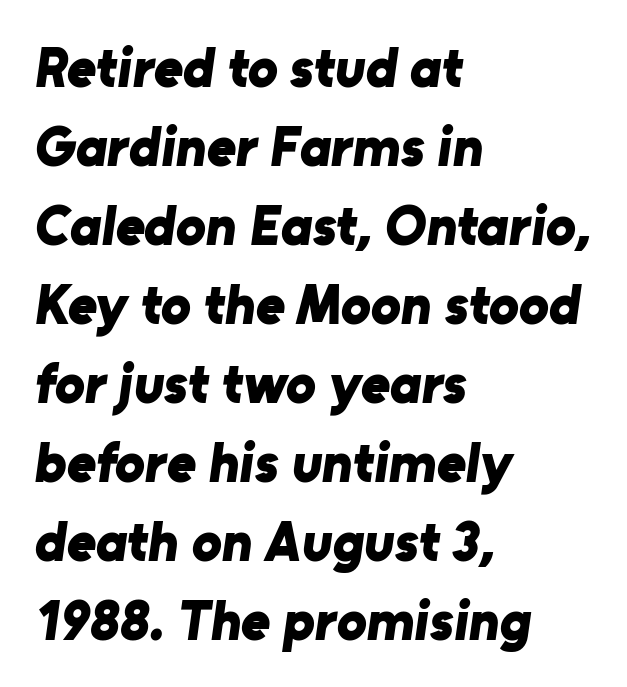
Stroke thickness is high; the sample reads as a true bold. One-word summary of the alignment: left. A sans-serif font was chosen for this passage. The passage shown stacks its lines at a standard gap. Looks like regular typesetting: each glyph gets only the width it needs.
